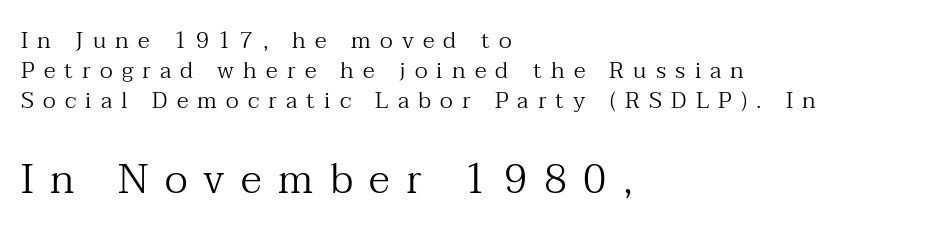
The image shows 41 px regular-weight serif type, upright; set left-aligned, normal line spacing (1.31x), unusually wide letter spacing (+0.4 em), not underlined; the second (bottom) block is 1.78x larger; medium stroke contrast and a medium x-height.
